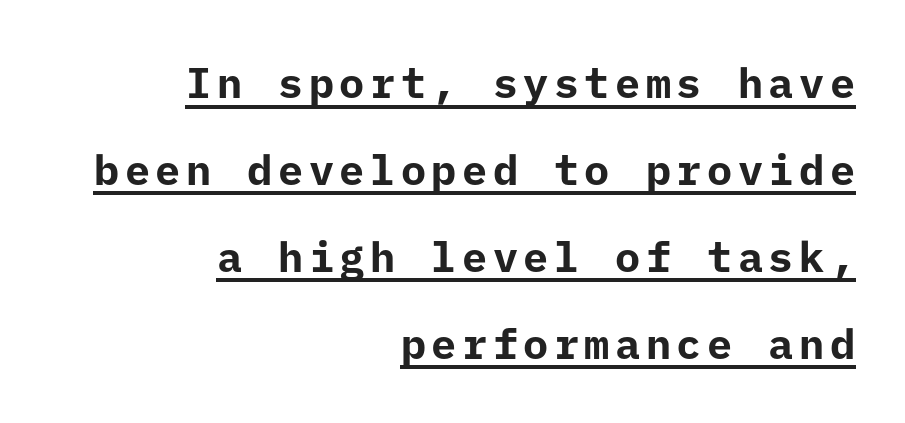
Q: Is the text bold? A: Yes.
Q: Is the text italic (slanted)? A: No, it is upright.
Q: Is the typeface a serif or a sans-serif typeface? A: Sans-serif.
Q: Is the text underlined? A: Yes.
Q: How is the paragraph aligned? A: Right-aligned.
Q: Is the spacing between lines tight, normal or loose? A: Loose.
Q: Width (condensed, normal, or wide)? A: Normal.
Q: Stroke contrast? A: Low.
Q: x-height? A: Medium.
